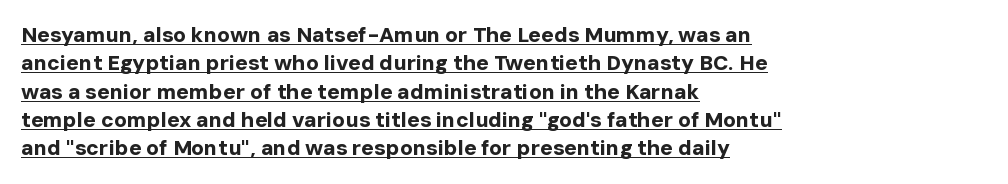
The passage is arranged the way most books set body copy — flush left. This is heavy type, rendered in bold. The tracking reads as untouched default to a designer's eye. Nope, not italic — everything's standing straight.
